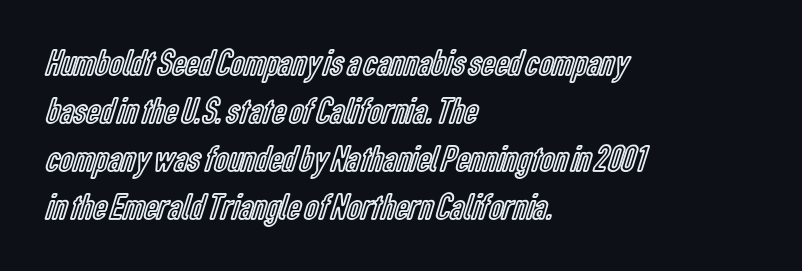
The image shows 38 px condensed type; set left-aligned, normal line spacing (1.26x), normal letter spacing, not underlined; a medium x-height.
